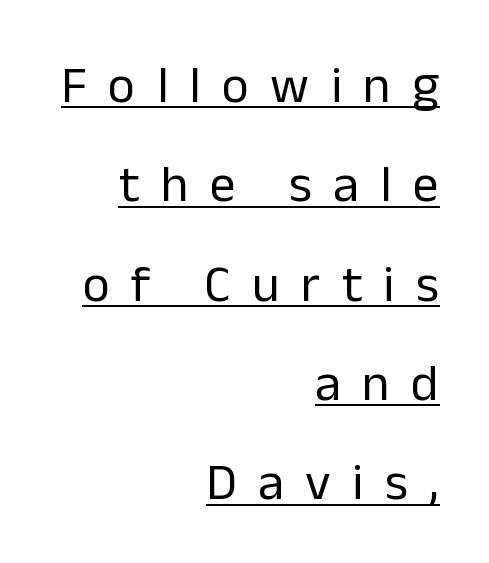
{"serif": "no", "italic": "no", "bold": "no", "weight": "regular", "width": "normal", "stroke_contrast": "low", "x_height": "medium", "monospaced": "no", "underline": "yes", "align": "right", "line_spacing": "loose", "line_spacing_ratio": 1.91, "letter_spacing": "wide", "letter_spacing_em": 0.41, "glyph_px": 52}
